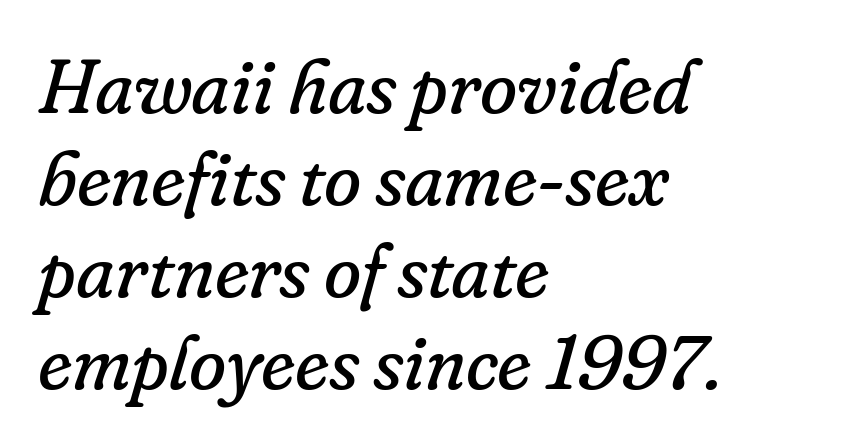
The image shows 76 px regular-weight serif type, italic (leaning right); set left-aligned, line spacing 1.21x, normal letter spacing, not underlined; low stroke contrast and a small x-height.
